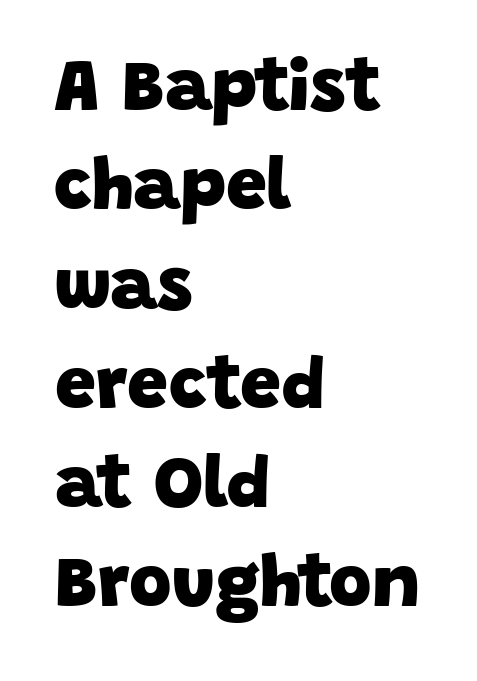
Q: Is the text bold? A: Yes.
Q: Is the typeface a serif or a sans-serif typeface? A: Sans-serif.
Q: Is the text underlined? A: No.
Q: How is the paragraph aligned? A: Left-aligned.
Q: Is the spacing between letters normal or unusually wide? A: Normal.
Q: Is the spacing between lines tight, normal or loose? A: Normal.
Q: Width (condensed, normal, or wide)? A: Normal.
Q: Stroke contrast? A: Low.
Q: x-height? A: Large.
Q: Monospaced? A: No.
